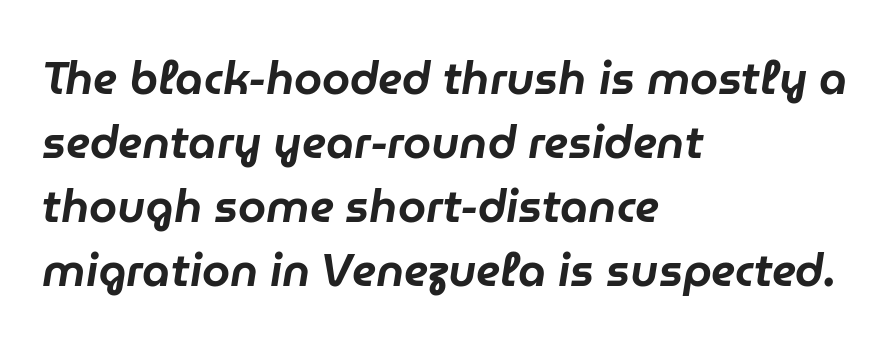
Q: Is the text italic (slanted)? A: Yes, it leans right by about 9 degrees.
Q: Is the text underlined? A: No.
Q: How is the paragraph aligned? A: Left-aligned.
Q: Is the spacing between letters normal or unusually wide? A: Normal.
Q: Is the spacing between lines tight, normal or loose? A: Normal.
Q: Width (condensed, normal, or wide)? A: Normal.
Q: Stroke contrast? A: Low.
Q: x-height? A: Medium.
Q: Monospaced? A: No.
